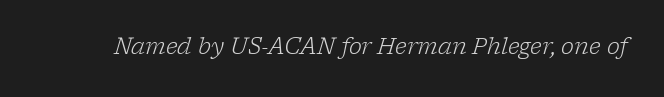
Short note: letters normally spaced. The rendering applies a slant to the glyphs. Compared with a typical body face, this is equally light or lighter still. Honestly, there is no underline to notice here at all.
